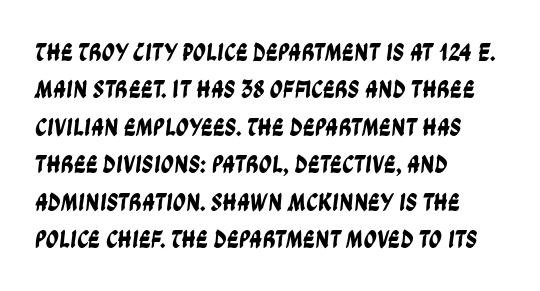
{"underline": "no", "align": "left", "line_spacing": "normal", "line_spacing_ratio": 1.44, "letter_spacing": "normal", "letter_spacing_em": 0.0, "glyph_px": 26}
